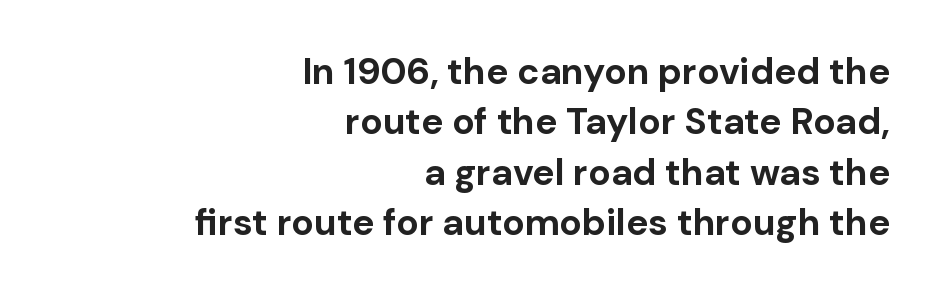
{"serif": "no", "italic": "no", "bold": "yes", "weight": "bold", "width": "normal", "stroke_contrast": "low", "x_height": "medium", "monospaced": "no", "underline": "no", "align": "right", "line_spacing": "normal", "line_spacing_ratio": 1.36, "letter_spacing": "normal", "letter_spacing_em": 0.0, "glyph_px": 37}
